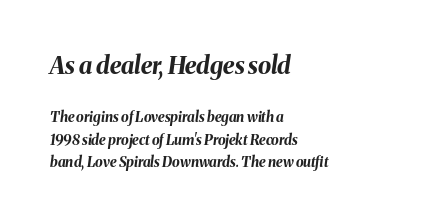
You can tell it's italic because the verticals aren't actually vertical. One glance says typical: line gaps are just what's usual. Characters follow at the spacing the type designer built in. Does the weight exceed regular? Yes, all the way to bold. Words float on clear page, feet unadorned. Casual observation: everything's shoved over to the left.
